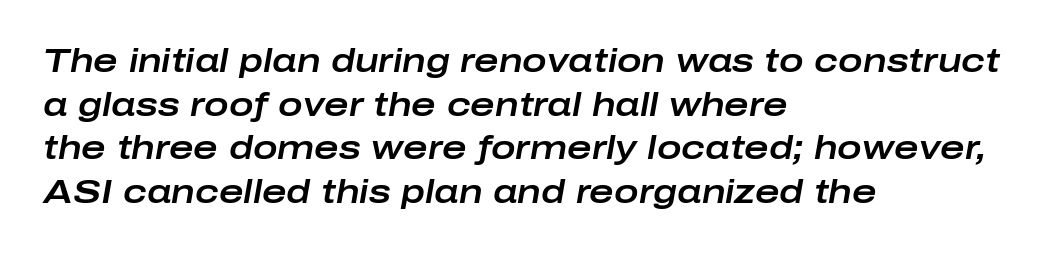
The glyphs look as if they've been sheared to an angle. The passage shown is typed in a proportional face where columns would drift. Underline: absent. The lines sit at an ordinary, default distance from one another. Horizontal alignment here is leftward, the default for most running prose.
